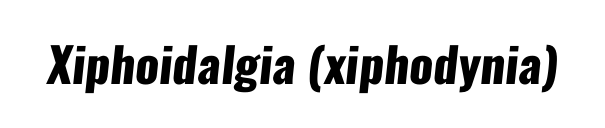
{"serif": "no", "bold": "yes", "weight": "heavy", "width": "condensed", "stroke_contrast": "low", "x_height": "medium", "monospaced": "no", "underline": "no", "letter_spacing": "normal", "letter_spacing_em": 0.0, "glyph_px": 48}
